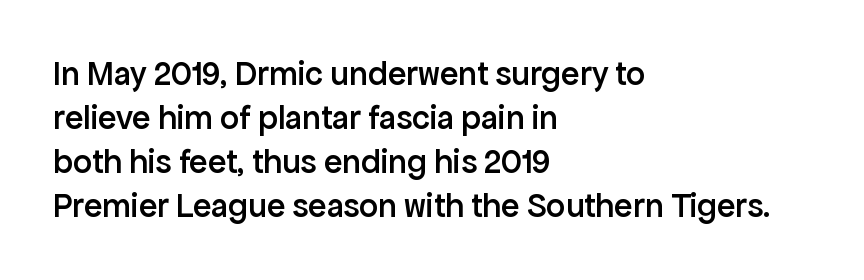
The rag falls on the right side of this text block. On the weight axis this lands at semibold, roughly 600. Underlining? Definitely not there. Vertical strokes here are truly vertical. Baseline-to-baseline distance is the conventional proportion of letter height.
